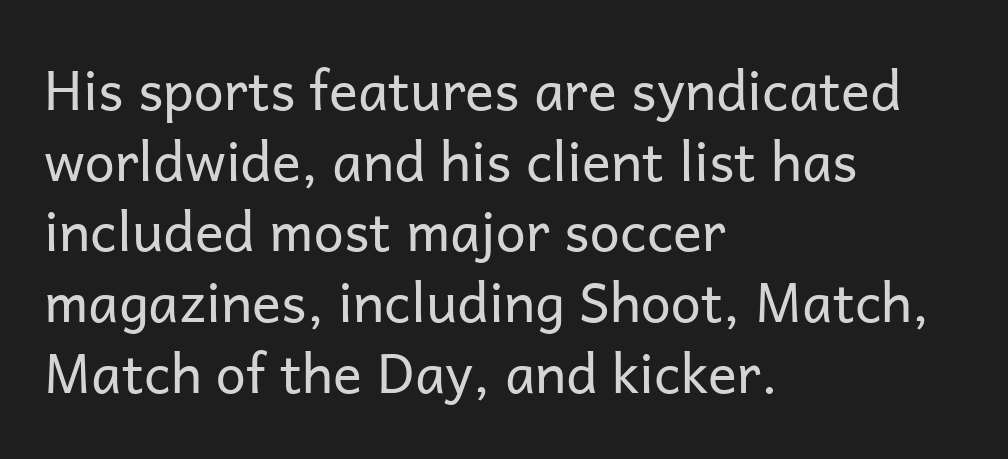
Q: Is the text bold? A: No.
Q: Is the text italic (slanted)? A: No, it is upright.
Q: Is the typeface a serif or a sans-serif typeface? A: Sans-serif.
Q: Is the text underlined? A: No.
Q: How is the paragraph aligned? A: Left-aligned.
Q: Is the spacing between letters normal or unusually wide? A: Normal.
Q: Is the spacing between lines tight, normal or loose? A: Normal.
Q: Width (condensed, normal, or wide)? A: Normal.
Q: Stroke contrast? A: Low.
Q: x-height? A: Medium.
Q: Monospaced? A: No.
